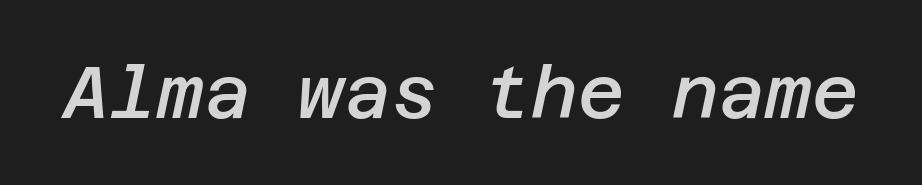
The glyphs are unaccompanied by any horizontal stroke below them. The rendering applies a slant to the glyphs. No extra tracking has been applied to these lines. Firm but not heavy-handed strokes: this text is semibold.
